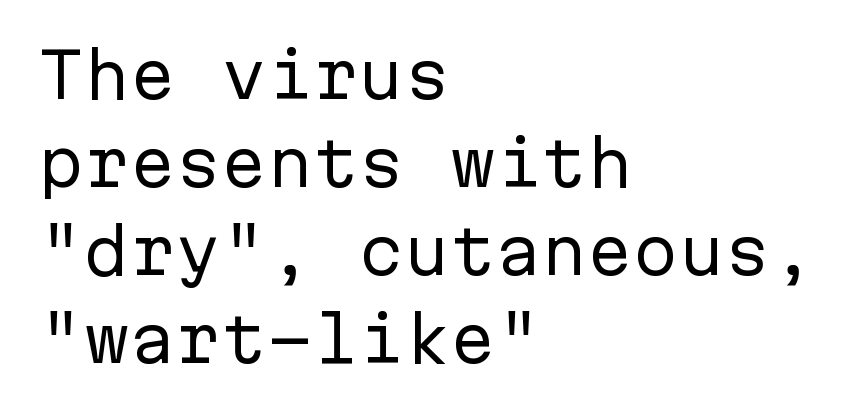
{"serif": "no", "italic": "no", "bold": "no", "weight": "regular", "width": "normal", "stroke_contrast": "low", "x_height": "medium", "monospaced": "yes", "underline": "no", "align": "left", "line_spacing": "normal", "line_spacing_ratio": 1.44, "letter_spacing": "normal", "letter_spacing_em": 0.0, "glyph_px": 61}
